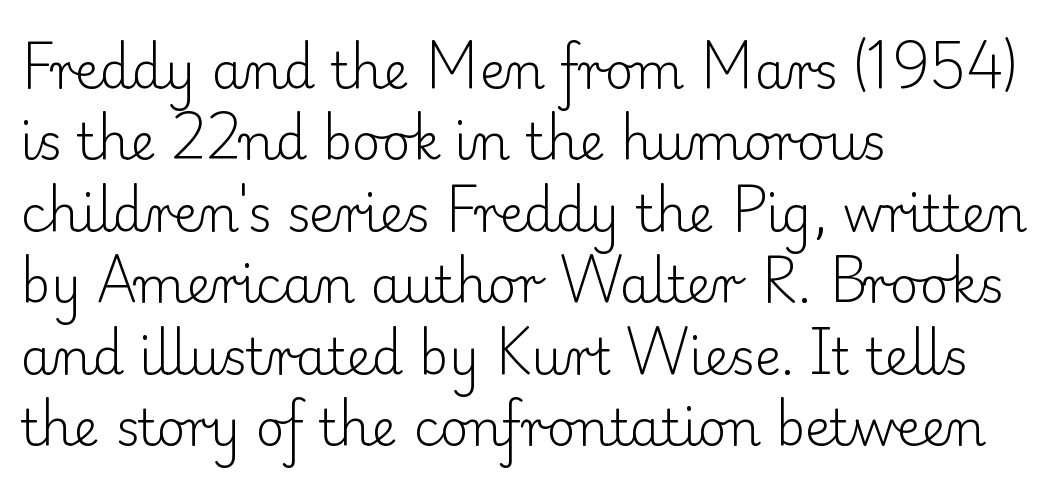
Q: Is the text bold? A: No.
Q: Is the text italic (slanted)? A: No, it is upright.
Q: Is the text underlined? A: No.
Q: How is the paragraph aligned? A: Left-aligned.
Q: Is the spacing between letters normal or unusually wide? A: Normal.
Q: Is the spacing between lines tight, normal or loose? A: Normal.
Q: Width (condensed, normal, or wide)? A: Normal.
Q: Stroke contrast? A: Low.
Q: x-height? A: Small.
Q: Monospaced? A: No.
